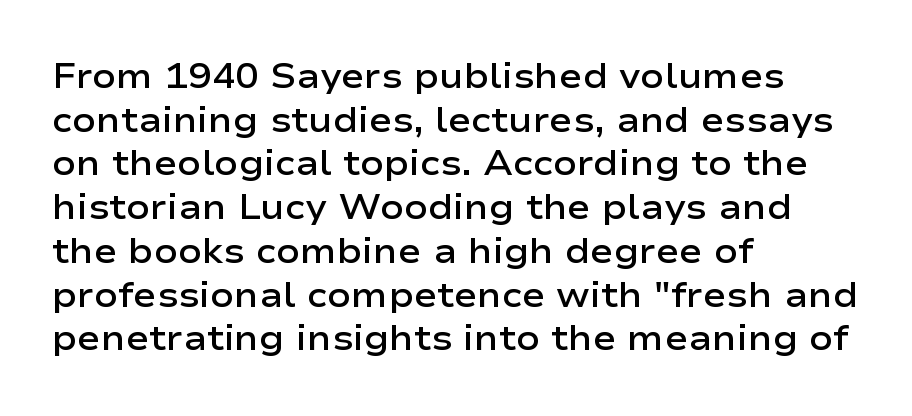
Q: Is the text bold? A: Semi-bold.
Q: Is the text italic (slanted)? A: No, it is upright.
Q: Is the typeface a serif or a sans-serif typeface? A: Sans-serif.
Q: Is the text underlined? A: No.
Q: How is the paragraph aligned? A: Left-aligned.
Q: Is the spacing between letters normal or unusually wide? A: Normal.
Q: Is the spacing between lines tight, normal or loose? A: Normal.
Q: Width (condensed, normal, or wide)? A: Wide.
Q: Stroke contrast? A: Low.
Q: x-height? A: Medium.
Q: Monospaced? A: No.
